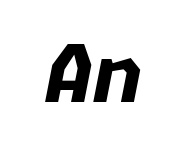
Descender tails drop into unmarked territory. The letters sit at their default tracking, neither squeezed nor spread. Looking at the ascenders, they clearly lean. Notice how thick the strokes are: this is what a full bold looks like.
